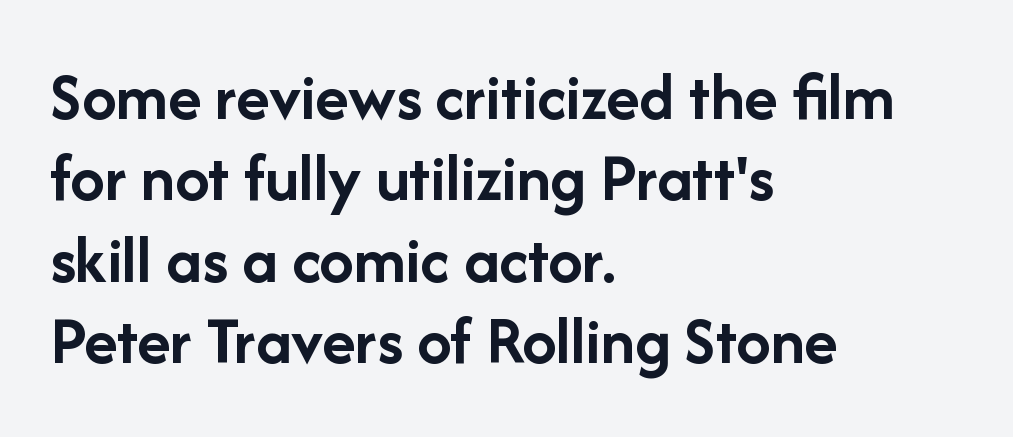
Q: Is the text bold? A: Yes.
Q: Is the text italic (slanted)? A: No, it is upright.
Q: Is the typeface a serif or a sans-serif typeface? A: Sans-serif.
Q: Is the text underlined? A: No.
Q: How is the paragraph aligned? A: Left-aligned.
Q: Is the spacing between letters normal or unusually wide? A: Normal.
Q: Width (condensed, normal, or wide)? A: Normal.
Q: Stroke contrast? A: Low.
Q: x-height? A: Medium.
Q: Monospaced? A: No.
